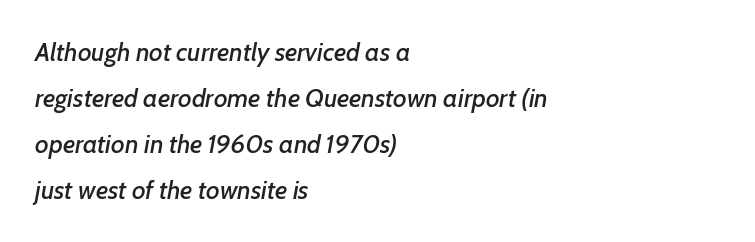
The image shows 26 px text type, italic (leaning right); set left-aligned, line spacing 1.77x, normal letter spacing, not underlined.
